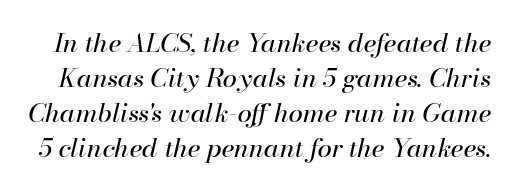
{"italic": "yes", "lean": "right", "slant_degrees": 13, "bold": "no", "underline": "no", "line_spacing": "normal", "line_spacing_ratio": 1.34, "letter_spacing": "normal", "letter_spacing_em": 0.0, "glyph_px": 26}
